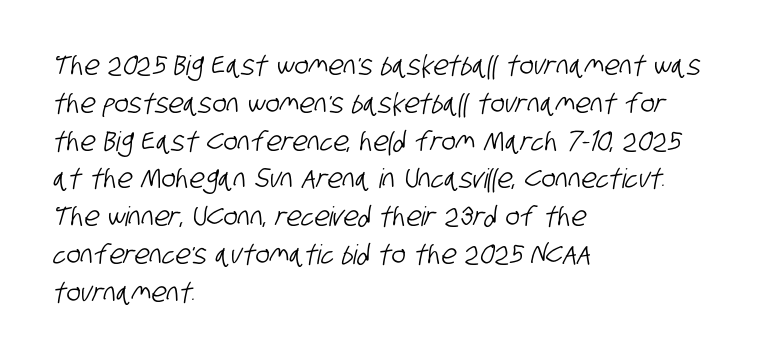
The image shows 27 px text type; set left-aligned, normal line spacing (1.4x), normal letter spacing, not underlined.
